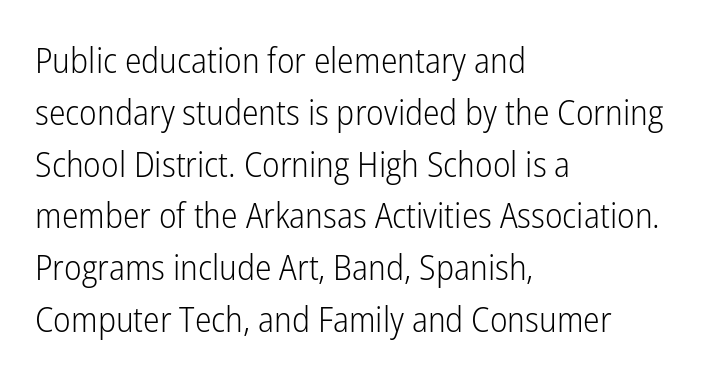
Q: Is the text bold? A: No.
Q: Is the text italic (slanted)? A: No, it is upright.
Q: Is the typeface a serif or a sans-serif typeface? A: Sans-serif.
Q: Is the text underlined? A: No.
Q: How is the paragraph aligned? A: Left-aligned.
Q: Is the spacing between letters normal or unusually wide? A: Normal.
Q: Is the spacing between lines tight, normal or loose? A: Normal.
Q: Width (condensed, normal, or wide)? A: Condensed.
Q: Stroke contrast? A: Low.
Q: x-height? A: Medium.
Q: Monospaced? A: No.
